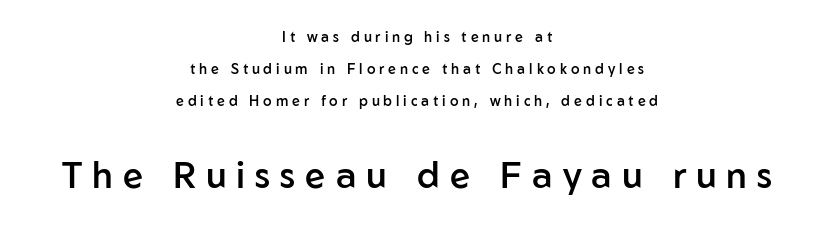
{"serif": "no", "italic": "no", "bold": "semi", "weight": "semibold", "width": "normal", "stroke_contrast": "low", "x_height": "medium", "monospaced": "no", "underline": "no", "align": "center", "line_spacing": "loose", "line_spacing_ratio": 2.27, "letter_spacing": "wide", "letter_spacing_em": 0.28, "larger_block": "second", "size_ratio": 2.57, "glyph_px": 36}
